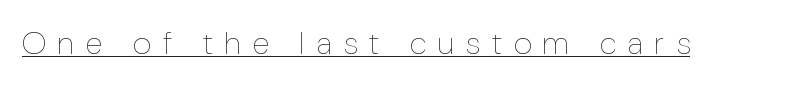
Each letter keeps its own natural width here, so spacing adapts to shape. Upright lettering throughout. This rendering widens character spacing well past its baseline value. The cut favours lightness, reaching ordinary text weight at its darkest. Students, observe the line beneath the letters — that is underlining.
